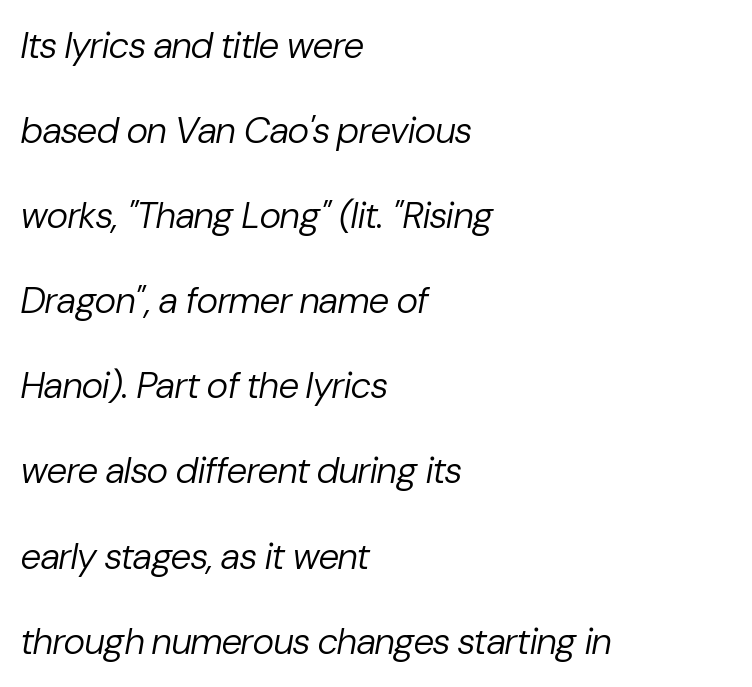
The image shows 37 px regular-weight type, italic (leaning right); set left-aligned, loose line spacing (2.3x), normal letter spacing, not underlined; low stroke contrast and a medium x-height.
